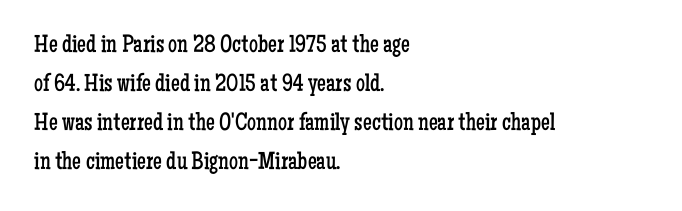
The space between consecutive lines is moderate. In terms of letterspacing, this is plain default setting. This rendering features lettering with no underline. Is the stroke heavy? The answer is a plain regular-or-lighter.
